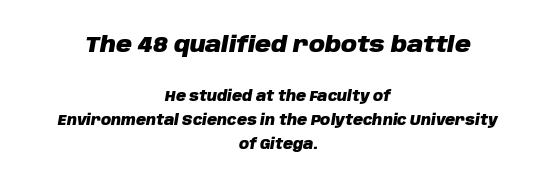
If you measured baseline to baseline, you'd find a middling distance. These lines are centered, leaving both edges ragged. The face used here has a pronounced slope to its letters. A student would notice the top passage is typeset larger than what follows. Heavy-handed strokes throughout: this text is bold.
